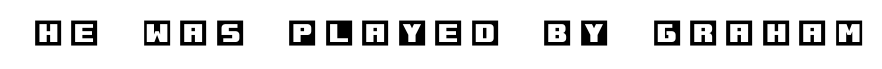
The specimen reads as upright at a glance. These lines have a slow, spaced-out rhythm from letter to letter. Words float on clear page, feet unadorned.
